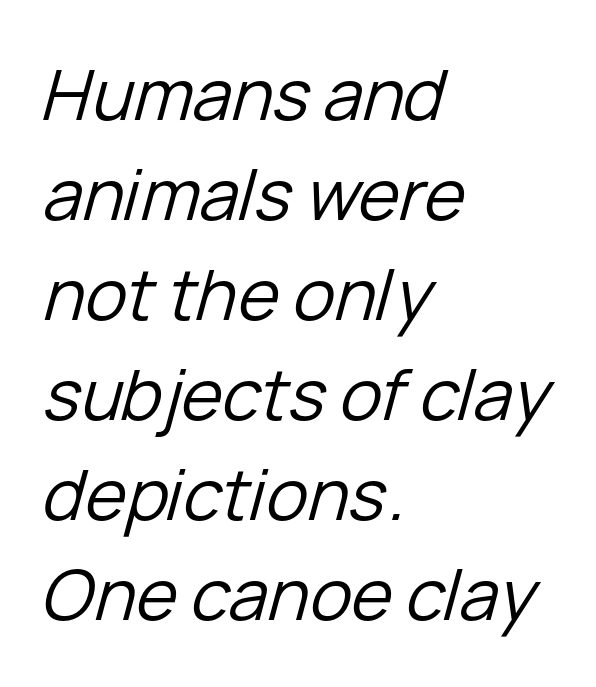
The image shows 70 px regular-weight type, italic (leaning right); set left-aligned, normal line spacing (1.43x), normal letter spacing, not underlined; low stroke contrast and a medium x-height.
